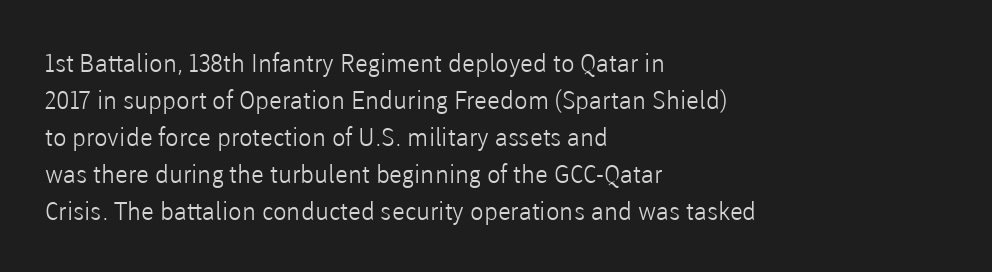
Q: Is the text bold? A: No.
Q: Is the text italic (slanted)? A: No, it is upright.
Q: Is the text underlined? A: No.
Q: How is the paragraph aligned? A: Left-aligned.
Q: Is the spacing between letters normal or unusually wide? A: Normal.
Q: Is the spacing between lines tight, normal or loose? A: Normal.
